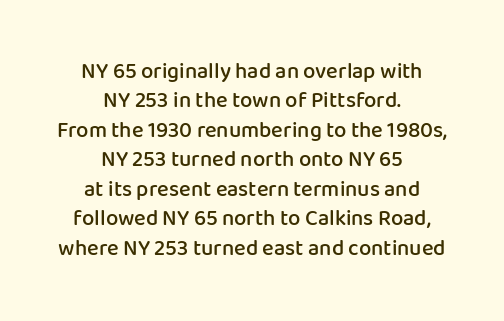
The image shows 22 px text type, upright; set centered, normal line spacing (1.34x), normal letter spacing, not underlined.
